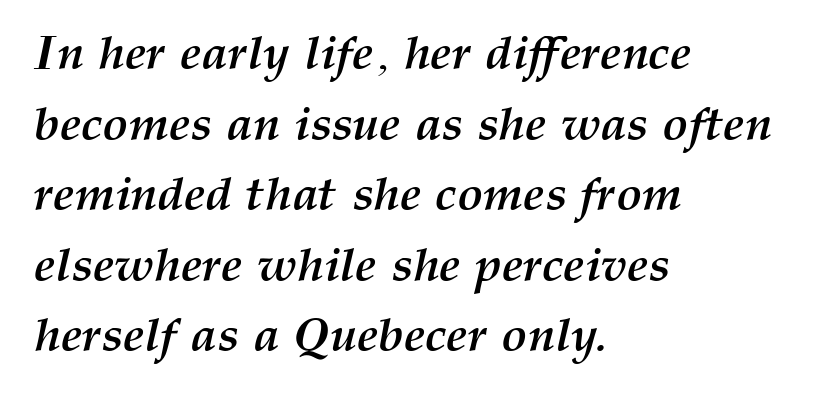
Q: Is the text bold? A: Yes.
Q: Is the text italic (slanted)? A: Yes, it leans right by about 12 degrees.
Q: Is the text underlined? A: No.
Q: How is the paragraph aligned? A: Left-aligned.
Q: Is the spacing between letters normal or unusually wide? A: Normal.
Q: Is the spacing between lines tight, normal or loose? A: Normal.
Q: Width (condensed, normal, or wide)? A: Normal.
Q: Stroke contrast? A: Medium.
Q: x-height? A: Medium.
Q: Monospaced? A: No.
